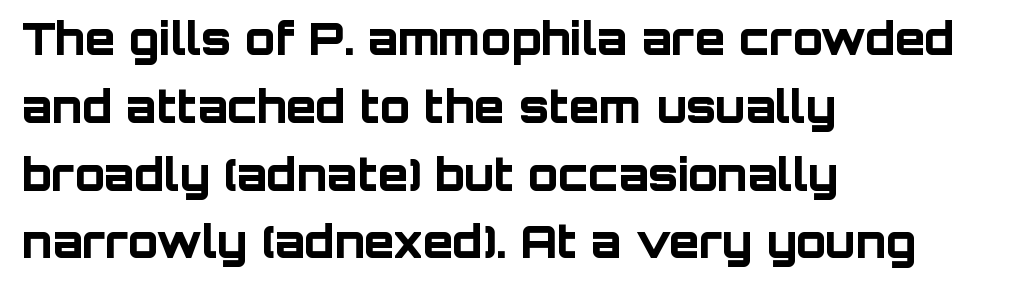
Q: Is the text bold? A: Yes.
Q: Is the text italic (slanted)? A: No, it is upright.
Q: Is the typeface a serif or a sans-serif typeface? A: Sans-serif.
Q: Is the text underlined? A: No.
Q: How is the paragraph aligned? A: Left-aligned.
Q: Is the spacing between letters normal or unusually wide? A: Normal.
Q: Is the spacing between lines tight, normal or loose? A: Normal.
Q: Width (condensed, normal, or wide)? A: Normal.
Q: Stroke contrast? A: Low.
Q: x-height? A: Large.
Q: Monospaced? A: No.
